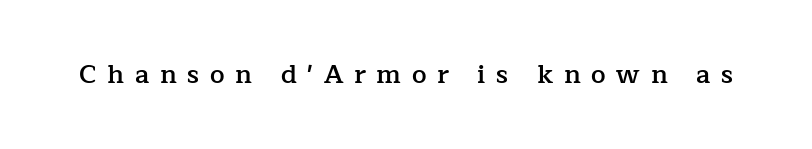
A typesetter would call this heavily tracked-out type. Rendered with straight, roman letterforms. Descenders hang freely into open space. Emphasis by weight is partial: semibold.
